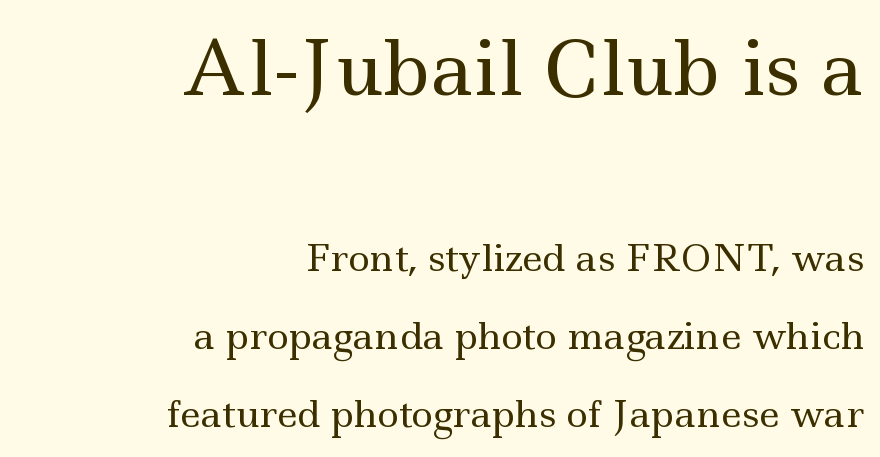
The image shows 74 px regular-weight, wide serif type, upright; set right-aligned, loose line spacing (2.11x), normal letter spacing, not underlined; the first (top) block is 2.0x larger; a small x-height.
